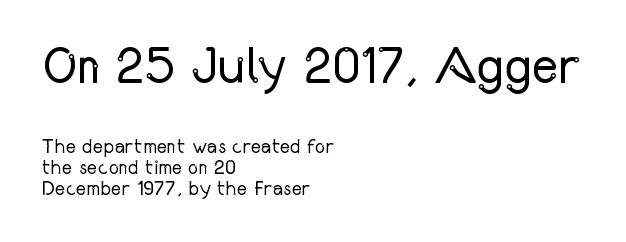
Check the space under the baseline: it is left empty. Is this a fixed-width face? No — the glyphs have proportional, varying widths. The face looks like a standard text weight, possibly lighter. There is no visible air inserted between adjacent glyphs.
